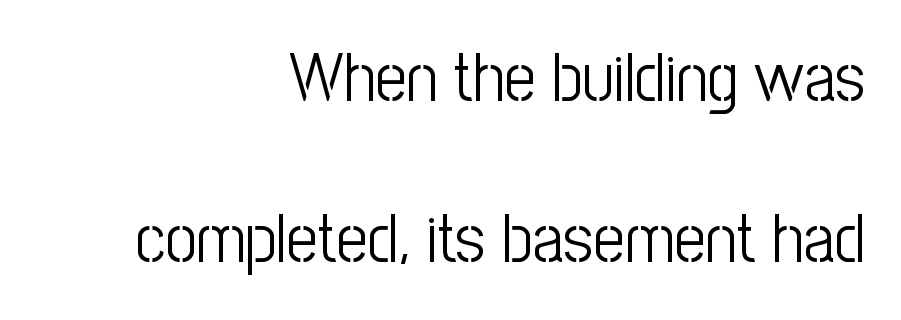
Leading: increased. Stems here are at most as thick as an everyday book face. This sample uses plain, unmodified letter spacing. Serif or sans? Sans — the stroke terminals are bare. Tall strokes in this sample are plumb rather than angled.
